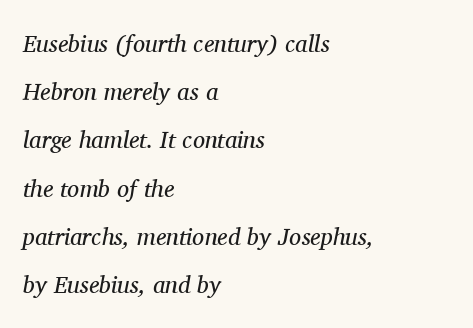
{"italic": "yes", "lean": "right", "slant_degrees": 11, "bold": "no", "underline": "no", "align": "left", "line_spacing": "loose", "line_spacing_ratio": 2.01, "letter_spacing": "normal", "letter_spacing_em": 0.0, "glyph_px": 24}
